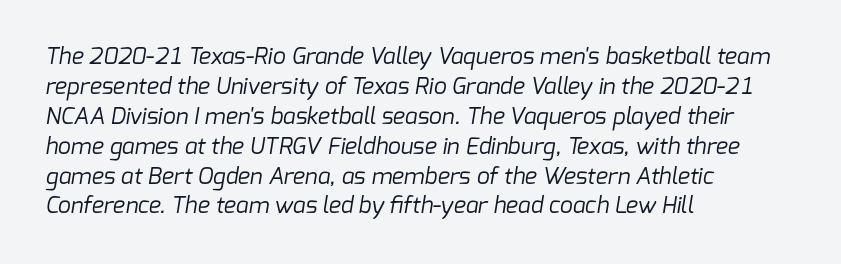
The face used here is rendered with its standard letterfit. Underline: absent. Line beginnings align vertically; line endings do not. Unbolded letterforms with no extra heft. Line spacing here is normal.
